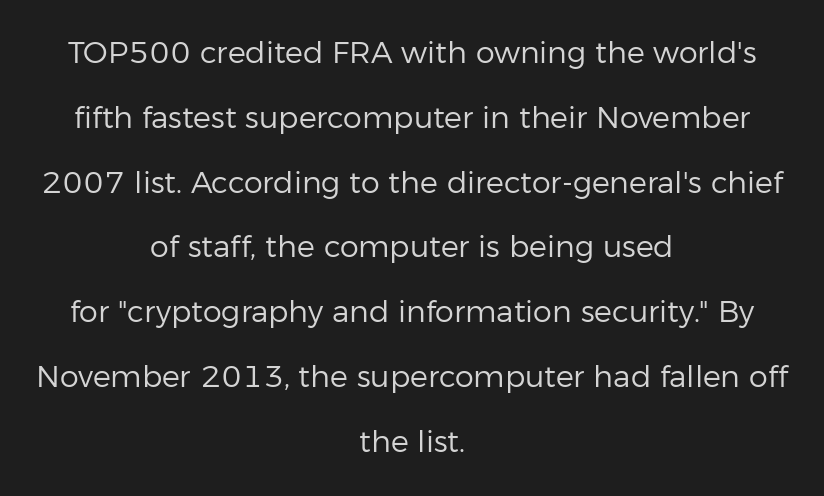
{"serif": "no", "italic": "no", "bold": "no", "weight": "regular", "width": "normal", "stroke_contrast": "low", "x_height": "medium", "monospaced": "no", "underline": "no", "align": "center", "line_spacing": "loose", "line_spacing_ratio": 2.16, "letter_spacing": "normal", "letter_spacing_em": 0.0, "glyph_px": 30}
